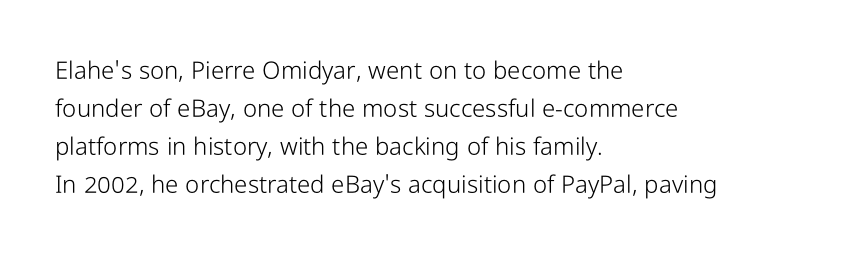
Caption: standard tracking, unaltered. How would I describe the line gaps? Plain and ordinary. Notice how the stems are strictly vertical — no italics here. The typeface has the unassuming heft of standard copy or less. The lines are quadded left.
